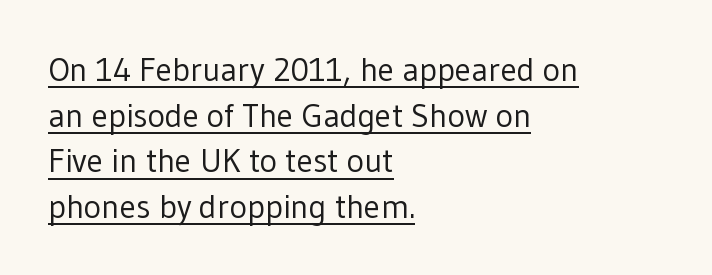
Proportional: the letters do not fall into vertical columns. These glyphs show unthickened strokes, regular width or finer. Letter spacing: default. A classic flush-left, rag-right setting is used for this passage.
